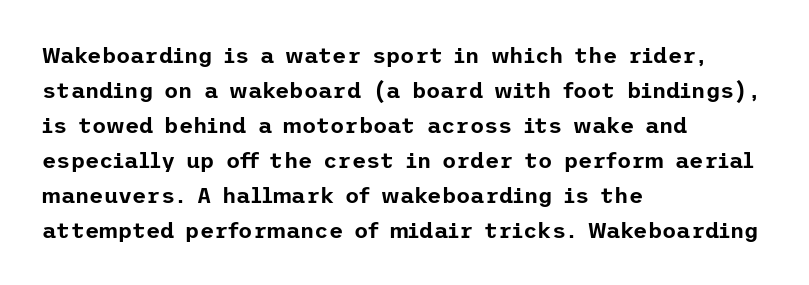
The image shows 22 px text type, upright; set left-aligned, normal line spacing (1.59x), normal letter spacing, not underlined.
